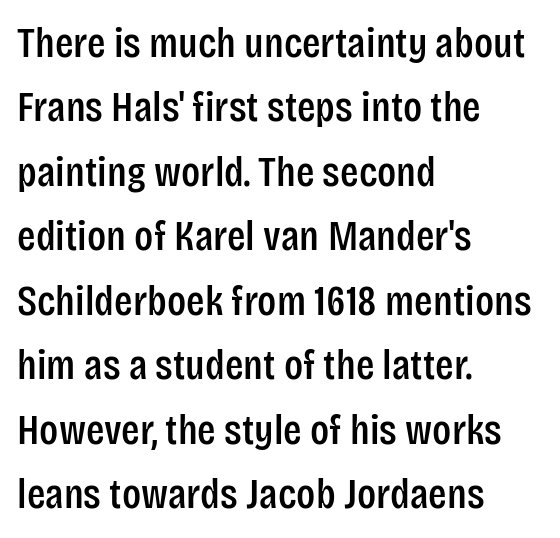
{"serif": "no", "italic": "no", "width": "condensed", "stroke_contrast": "low", "x_height": "large", "monospaced": "no", "underline": "no", "align": "left", "line_spacing": "normal", "line_spacing_ratio": 1.5, "letter_spacing": "normal", "letter_spacing_em": 0.0, "glyph_px": 43}
